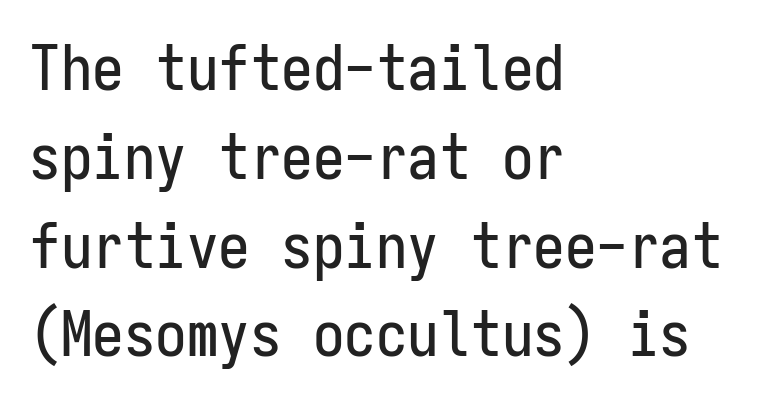
{"serif": "no", "italic": "no", "width": "condensed", "stroke_contrast": "low", "x_height": "medium", "monospaced": "yes", "underline": "no", "align": "left", "line_spacing": "normal", "line_spacing_ratio": 1.41, "letter_spacing": "normal", "letter_spacing_em": 0.0, "glyph_px": 63}
